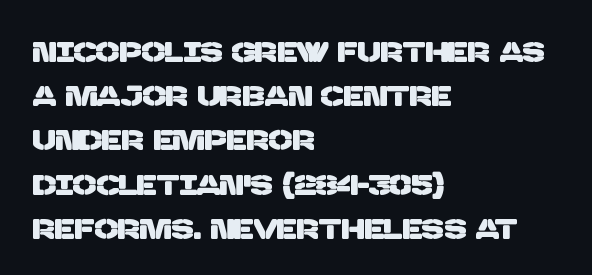
Q: Is the typeface a serif or a sans-serif typeface? A: Sans-serif.
Q: Is the text underlined? A: No.
Q: How is the paragraph aligned? A: Left-aligned.
Q: Is the spacing between letters normal or unusually wide? A: Normal.
Q: Is the spacing between lines tight, normal or loose? A: Normal.
Q: Width (condensed, normal, or wide)? A: Normal.
Q: Stroke contrast? A: Low.
Q: x-height? A: Large.
Q: Monospaced? A: No.
